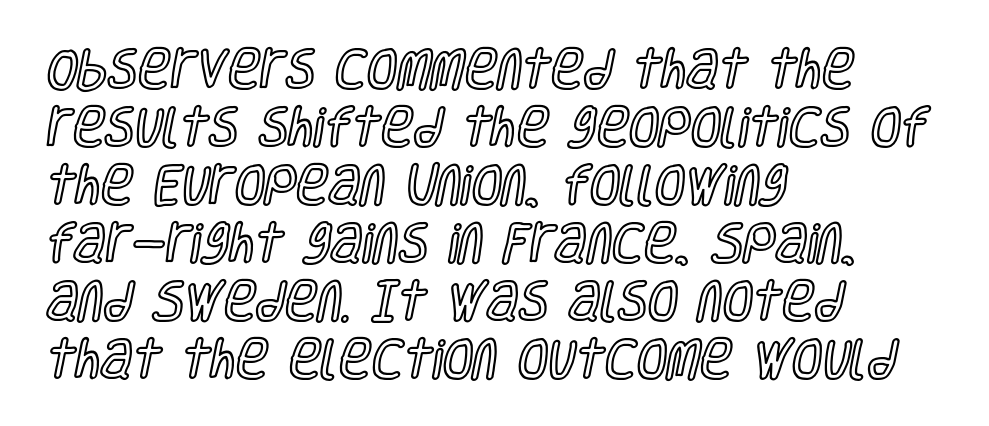
{"width": "condensed", "x_height": "large", "monospaced": "no", "underline": "no", "align": "left", "line_spacing": "normal", "line_spacing_ratio": 1.32, "letter_spacing": "normal", "letter_spacing_em": 0.0, "glyph_px": 44}
